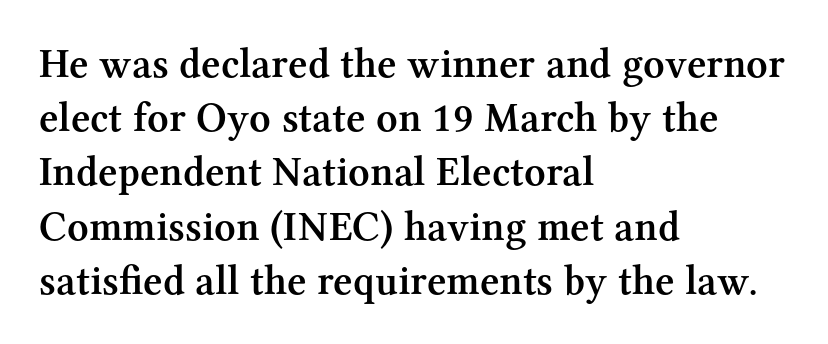
Designer's note — italics off, roman on. The letterforms sit shoulder to shoulder at normal distance. The rendering uses a moderate line-height, typical for paragraphs. All the whitespace from short lines collects on the right. Each letter keeps its own natural width here, so spacing adapts to shape.
